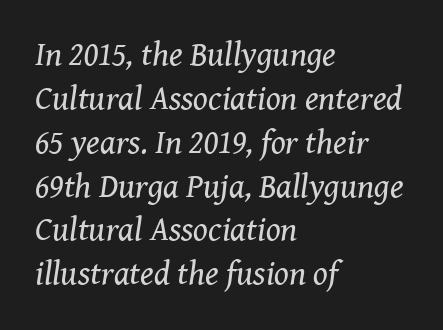
{"serif": "yes", "italic": "yes", "lean": "right", "slant_degrees": 8, "bold": "no", "weight": "regular", "width": "normal", "stroke_contrast": "medium", "x_height": "medium", "monospaced": "no", "underline": "no", "align": "left", "line_spacing": "normal", "line_spacing_ratio": 1.29, "letter_spacing": "normal", "letter_spacing_em": 0.0, "glyph_px": 34}
